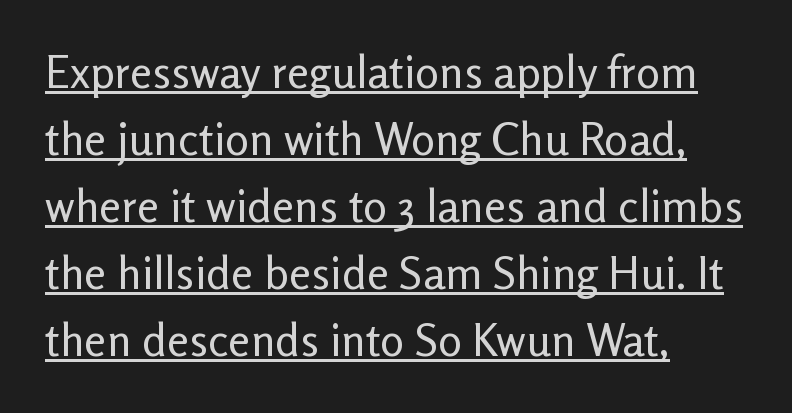
The image shows 45 px regular-weight sans-serif type, upright; set left-aligned, normal line spacing (1.49x), normal letter spacing, underlined; low stroke contrast and a medium x-height.
